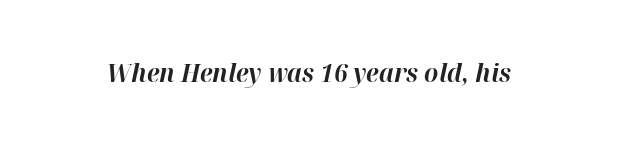
{"italic": "yes", "lean": "right", "slant_degrees": 12, "bold": "yes", "underline": "no", "letter_spacing": "normal", "letter_spacing_em": 0.0, "glyph_px": 25}
